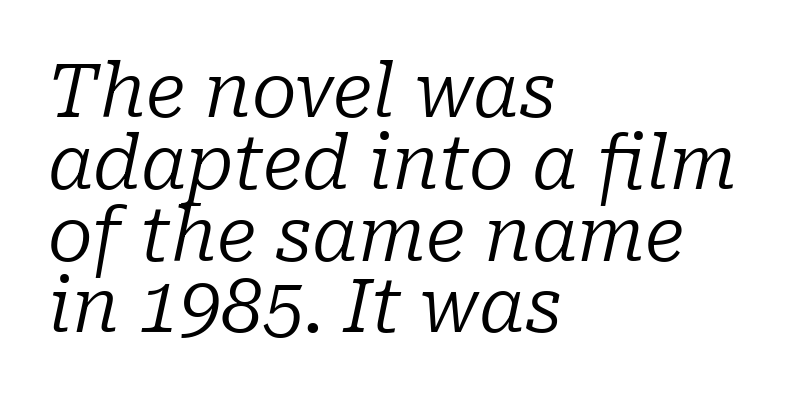
The image shows 74 px regular-weight serif type, italic (leaning right); set left-aligned, tight line spacing (0.97x), normal letter spacing, not underlined; low stroke contrast and a medium x-height.
